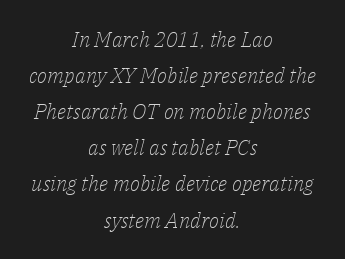
Q: Is the text bold? A: No.
Q: Is the text italic (slanted)? A: Yes, it leans right by about 14 degrees.
Q: Is the text underlined? A: No.
Q: How is the paragraph aligned? A: Centered.
Q: Is the spacing between letters normal or unusually wide? A: Normal.
